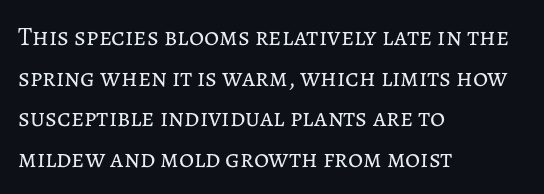
The zone under the glyphs is completely vacant. Letters have the restrained weight of plain body copy at most. Line beginnings align vertically; line endings do not. The gaps between neighbouring characters are ordinary and unremarkable.
